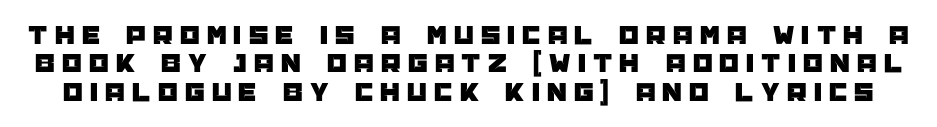
Q: Is the text italic (slanted)? A: No, it is upright.
Q: Is the typeface a serif or a sans-serif typeface? A: Sans-serif.
Q: Is the text underlined? A: No.
Q: Is the spacing between letters normal or unusually wide? A: Unusually wide.
Q: Is the spacing between lines tight, normal or loose? A: Tight.
Q: Width (condensed, normal, or wide)? A: Normal.
Q: Stroke contrast? A: Low.
Q: x-height? A: Large.
Q: Monospaced? A: No.
